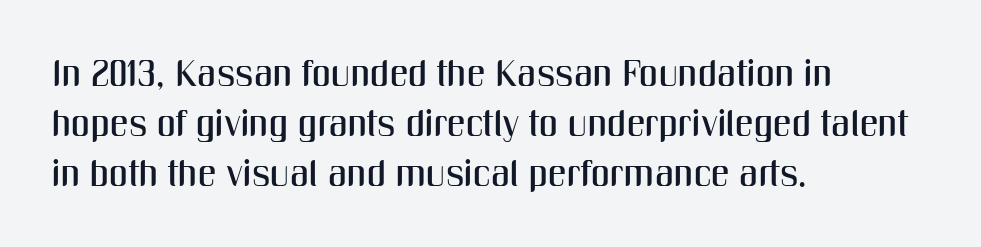
The image shows 37 px condensed sans-serif type, upright; set left-aligned, normal line spacing (1.35x), normal letter spacing, not underlined; medium stroke contrast and a medium x-height.
